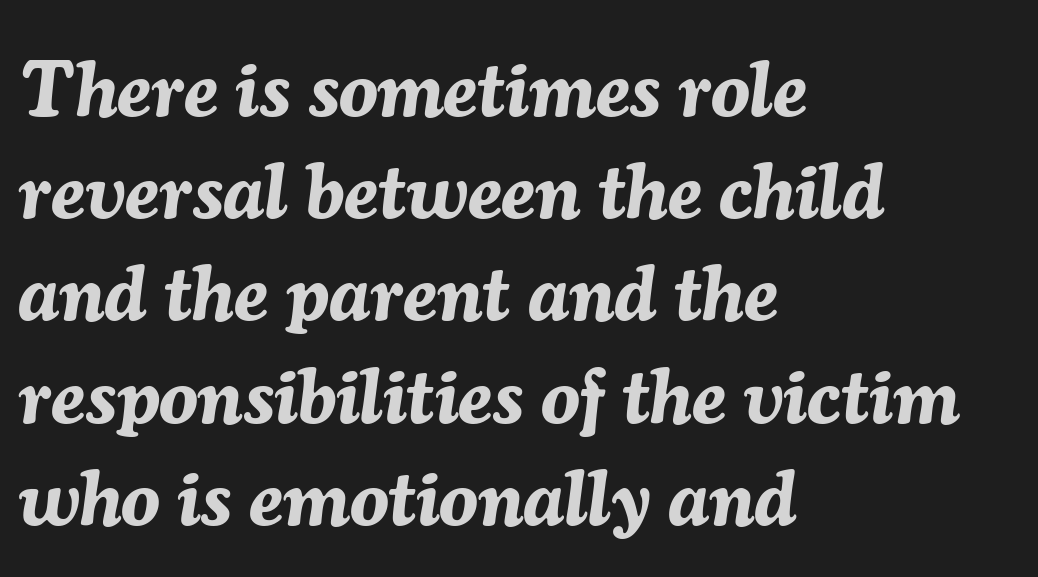
Q: Is the text bold? A: Yes.
Q: Is the text italic (slanted)? A: Yes, it leans right by about 7 degrees.
Q: Is the text underlined? A: No.
Q: How is the paragraph aligned? A: Left-aligned.
Q: Is the spacing between letters normal or unusually wide? A: Normal.
Q: Is the spacing between lines tight, normal or loose? A: Normal.
Q: Width (condensed, normal, or wide)? A: Normal.
Q: Stroke contrast? A: Medium.
Q: x-height? A: Medium.
Q: Monospaced? A: No.
